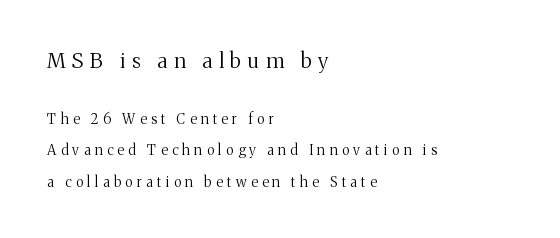
The image shows 21 px text type, upright; set left-aligned, loose line spacing (2.22x), unusually wide letter spacing (+0.32 em), not underlined; the first (top) block is 1.5x larger.
